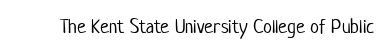
The image shows 20 px text type, upright; set normal letter spacing, not underlined.
